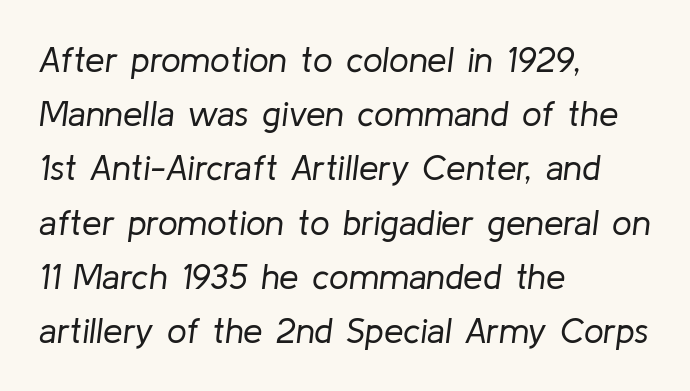
Students, note that the glyphs here touch the page at normal intervals. Lines of text with bare space underneath. These lines are set flush left with a ragged right edge. Italic: yes, the glyphs are oblique. No letter is thick-stroked: the sample isn't bold. The letters advance in unequal steps, a hallmark of proportional type.
